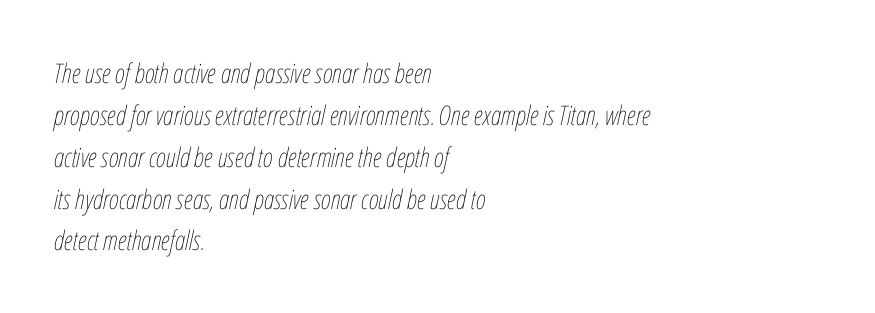
The image shows 27 px text type, italic (leaning right); set left-aligned, normal line spacing (1.55x), normal letter spacing, not underlined.
